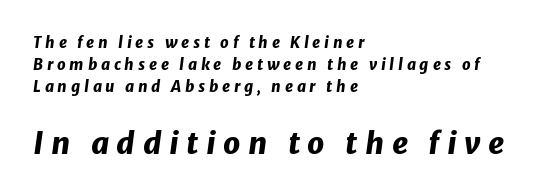
Q: Is the text bold? A: Yes.
Q: Is the text italic (slanted)? A: Yes, it leans right by about 8 degrees.
Q: Is the text underlined? A: No.
Q: How is the paragraph aligned? A: Left-aligned.
Q: Is the spacing between letters normal or unusually wide? A: Unusually wide.
Q: Is the spacing between lines tight, normal or loose? A: Normal.
Q: Which block of text is set in a larger size, the first (top) or the second (bottom)? A: The second (bottom) one.
Q: Width (condensed, normal, or wide)? A: Normal.
Q: Stroke contrast? A: Low.
Q: x-height? A: Medium.
Q: Monospaced? A: No.
